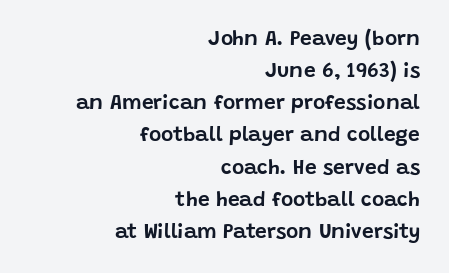
The letters stand straight up with perfectly vertical stems. Each row of text sits above clean, open space. Horizontally, the lines are justified to the trailing edge only. This block has exactly the height ordinary leading produces. Tracking value appears to be zero — textbook default spacing.
